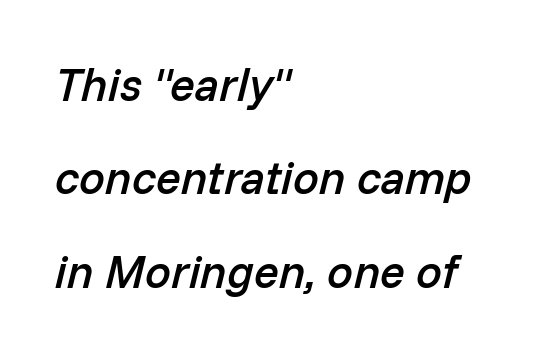
The image shows 46 px semibold type, italic (leaning right); set left-aligned, loose line spacing (2.03x), normal letter spacing, not underlined; low stroke contrast and a medium x-height.
